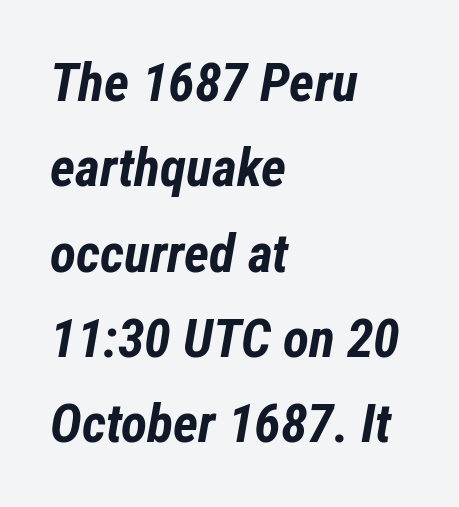
{"italic": "yes", "lean": "right", "slant_degrees": 12, "bold": "yes", "weight": "bold", "width": "condensed", "stroke_contrast": "low", "x_height": "medium", "monospaced": "no", "underline": "no", "align": "left", "line_spacing": "normal", "line_spacing_ratio": 1.58, "letter_spacing": "normal", "letter_spacing_em": 0.0, "glyph_px": 54}
